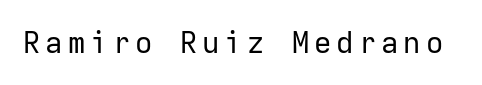
Q: Is the text bold? A: No.
Q: Is the text italic (slanted)? A: No, it is upright.
Q: Is the typeface a serif or a sans-serif typeface? A: Sans-serif.
Q: Is the text underlined? A: No.
Q: Width (condensed, normal, or wide)? A: Normal.
Q: Stroke contrast? A: Low.
Q: x-height? A: Medium.
Q: Monospaced? A: Yes.
